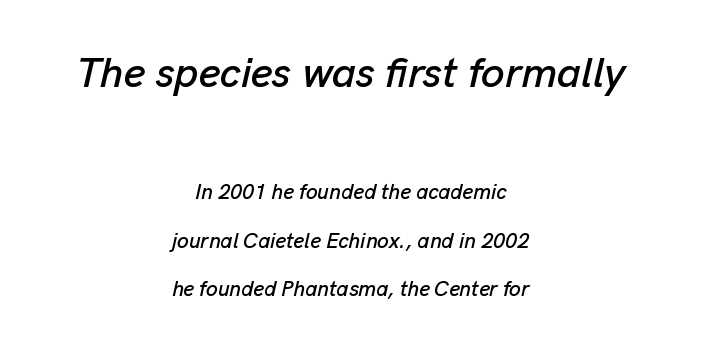
The image shows 42 px text type, italic (leaning right); set centered, loose line spacing (2.32x), normal letter spacing, not underlined; the first (top) block is 2.0x larger; low stroke contrast and a medium x-height.
